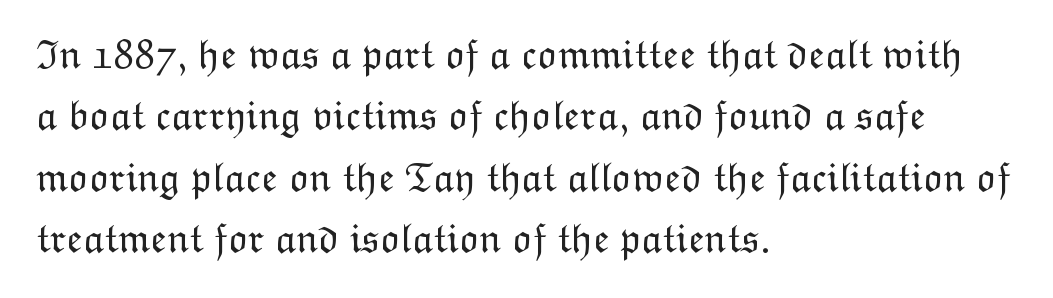
This sample has the flowing, uneven cadence of proportional lettering. Stroke mass is kept to a normal reading level or below. A typesetter would call this leading conventional body-copy spacing. If you drew a ruler down the left edge, every line would touch it.
